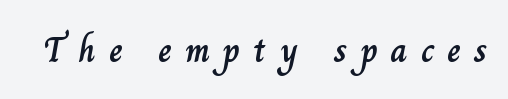
Underline: absent. These lines are rendered in a variable-pitch font. Tracking value appears strongly positive — letters spread wide.
